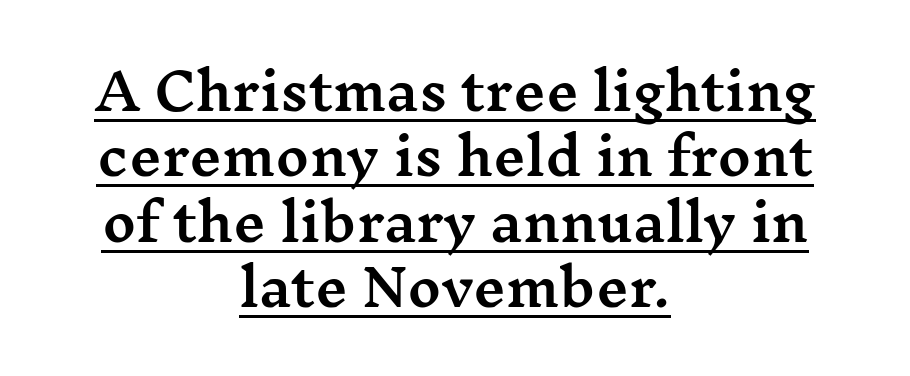
Character widths vary here, with narrow letters taking less room than wide ones. Each letter's strokes conclude with small projecting serifs. The specimen reads as upright at a glance. How are the letters spaced? Ordinarily, with no added tracking. These lines stack symmetrically, like a column narrowing and widening about its center.
